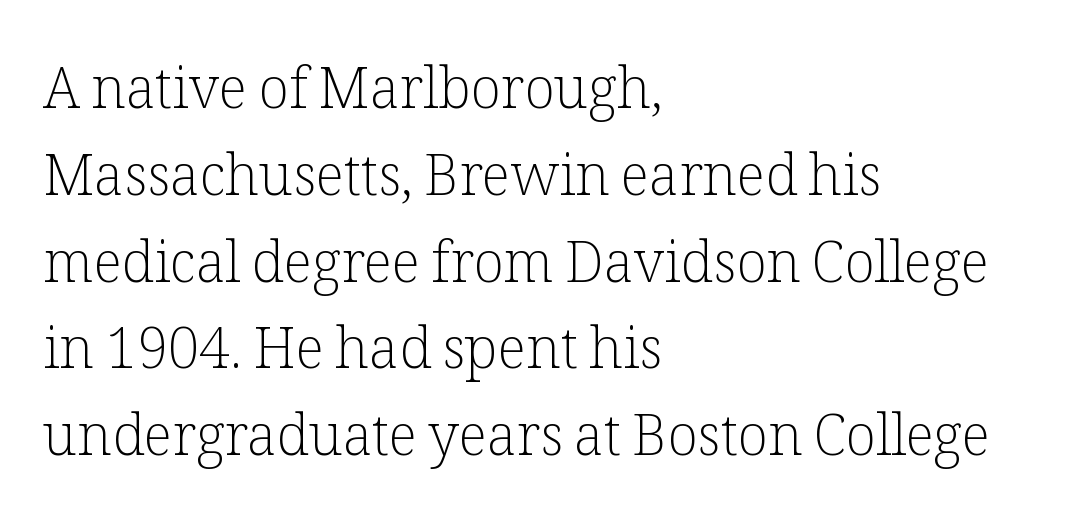
Q: Is the text bold? A: No.
Q: Is the text italic (slanted)? A: No, it is upright.
Q: Is the typeface a serif or a sans-serif typeface? A: Serif.
Q: Is the text underlined? A: No.
Q: How is the paragraph aligned? A: Left-aligned.
Q: Is the spacing between letters normal or unusually wide? A: Normal.
Q: Is the spacing between lines tight, normal or loose? A: Normal.
Q: Width (condensed, normal, or wide)? A: Normal.
Q: Stroke contrast? A: Low.
Q: x-height? A: Medium.
Q: Monospaced? A: No.
